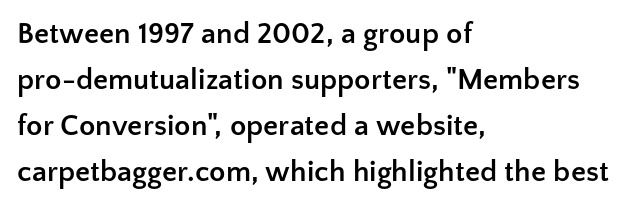
{"serif": "no", "italic": "no", "bold": "yes", "weight": "semibold", "width": "normal", "stroke_contrast": "low", "x_height": "medium", "monospaced": "no", "underline": "no", "align": "left", "line_spacing": "normal", "line_spacing_ratio": 1.53, "letter_spacing": "normal", "letter_spacing_em": 0.0, "glyph_px": 30}
